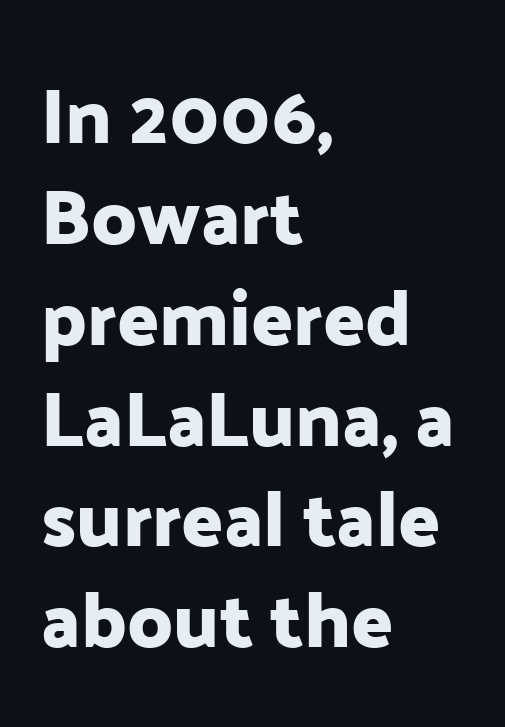
{"serif": "no", "italic": "no", "width": "normal", "stroke_contrast": "low", "x_height": "medium", "monospaced": "no", "underline": "no", "align": "left", "line_spacing": "normal", "line_spacing_ratio": 1.31, "letter_spacing": "normal", "letter_spacing_em": 0.0, "glyph_px": 77}
